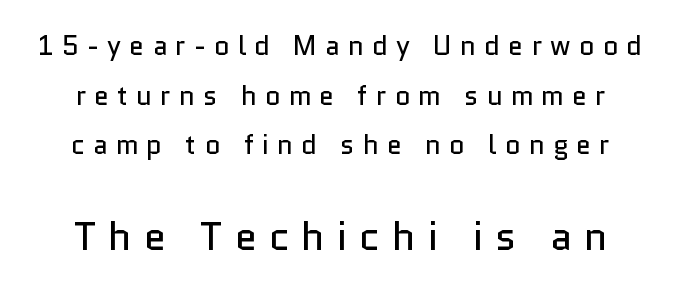
{"serif": "no", "italic": "no", "bold": "no", "weight": "regular", "width": "normal", "stroke_contrast": "low", "x_height": "medium", "monospaced": "no", "underline": "no", "align": "center", "line_spacing_ratio": 1.84, "letter_spacing": "wide", "letter_spacing_em": 0.3, "larger_block": "second", "size_ratio": 1.48, "glyph_px": 40}
